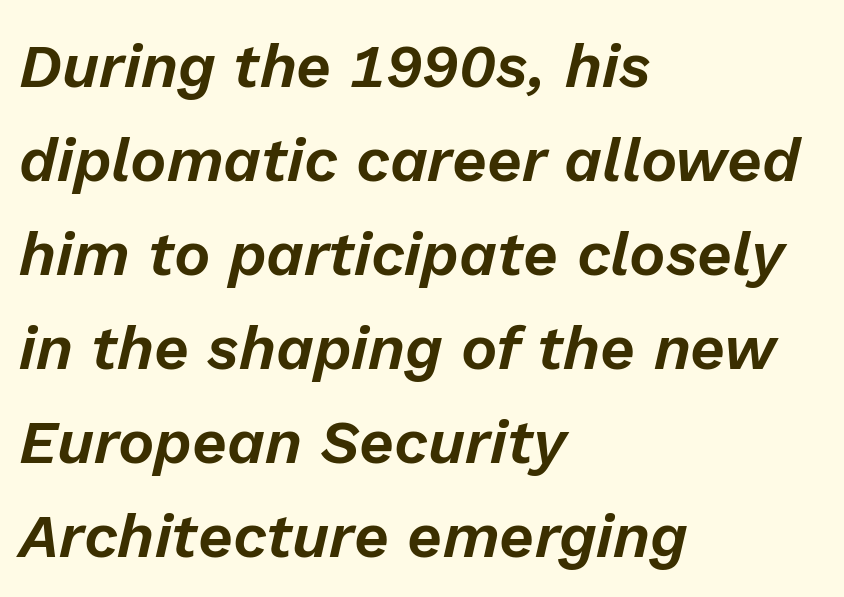
{"italic": "yes", "lean": "right", "slant_degrees": 13, "width": "normal", "stroke_contrast": "low", "x_height": "medium", "monospaced": "no", "underline": "no", "align": "left", "line_spacing": "normal", "line_spacing_ratio": 1.54, "letter_spacing": "normal", "letter_spacing_em": 0.0, "glyph_px": 61}
